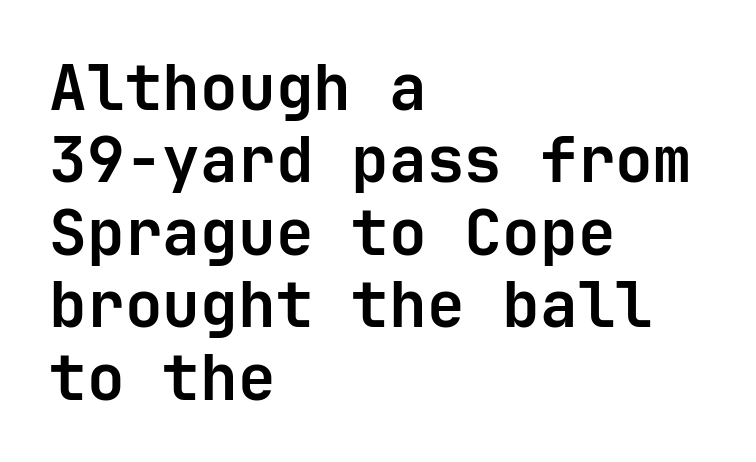
Line beginnings align vertically; line endings do not. These lines were composed using upright roman letters. A full-strength bold gives these letters their thick strokes. Does the type have serifs? No, each stem ends abruptly. Does extra space separate the letters? No, they use regular spacing.
